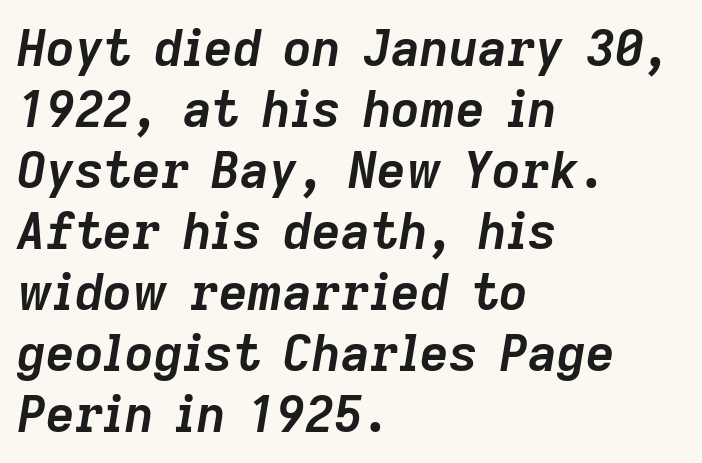
The image shows 50 px semibold type, italic (leaning right); set left-aligned, line spacing 1.22x, normal letter spacing, not underlined; low stroke contrast and a medium x-height.
